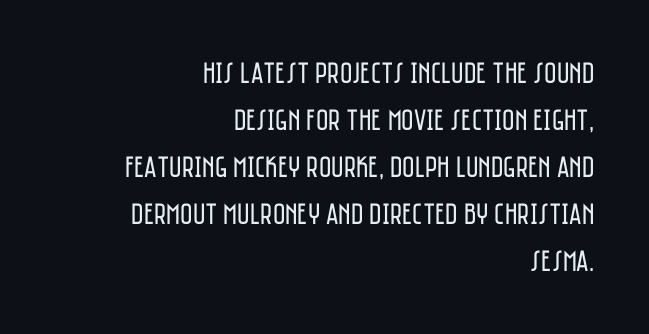
Q: Is the text bold? A: No.
Q: Is the text italic (slanted)? A: No, it is upright.
Q: Is the typeface a serif or a sans-serif typeface? A: Sans-serif.
Q: Is the text underlined? A: No.
Q: How is the paragraph aligned? A: Right-aligned.
Q: Is the spacing between letters normal or unusually wide? A: Normal.
Q: Is the spacing between lines tight, normal or loose? A: Normal.
Q: Width (condensed, normal, or wide)? A: Condensed.
Q: Stroke contrast? A: Low.
Q: x-height? A: Large.
Q: Monospaced? A: No.
